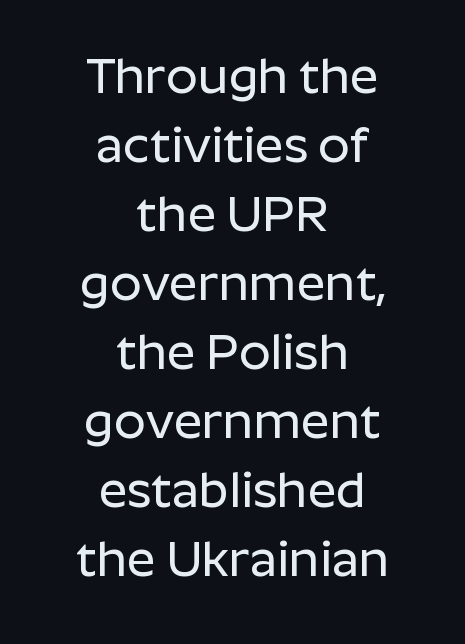
The image shows 50 px sans-serif type, upright; set centered, normal line spacing (1.38x), normal letter spacing, not underlined; low stroke contrast and a medium x-height.
